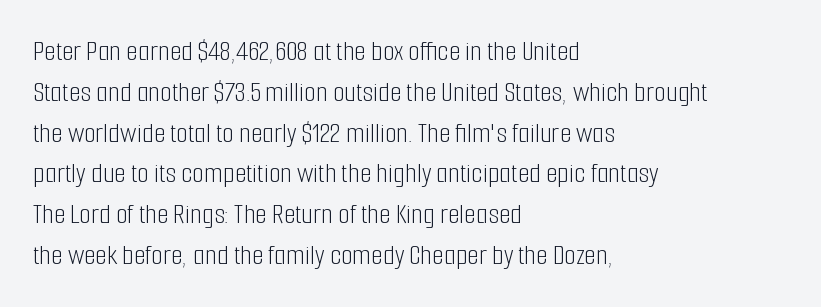
Q: Is the text bold? A: No.
Q: Is the text italic (slanted)? A: No, it is upright.
Q: Is the typeface a serif or a sans-serif typeface? A: Sans-serif.
Q: Is the text underlined? A: No.
Q: How is the paragraph aligned? A: Left-aligned.
Q: Is the spacing between letters normal or unusually wide? A: Normal.
Q: Is the spacing between lines tight, normal or loose? A: Normal.
Q: Width (condensed, normal, or wide)? A: Condensed.
Q: Stroke contrast? A: Low.
Q: x-height? A: Medium.
Q: Monospaced? A: No.
